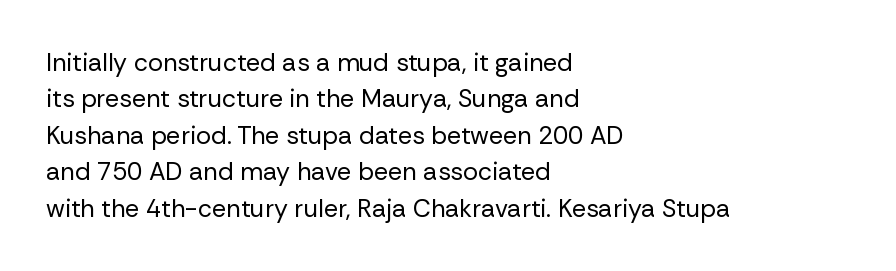
The image shows 25 px text type, upright; set left-aligned, normal line spacing (1.46x), normal letter spacing, not underlined.
